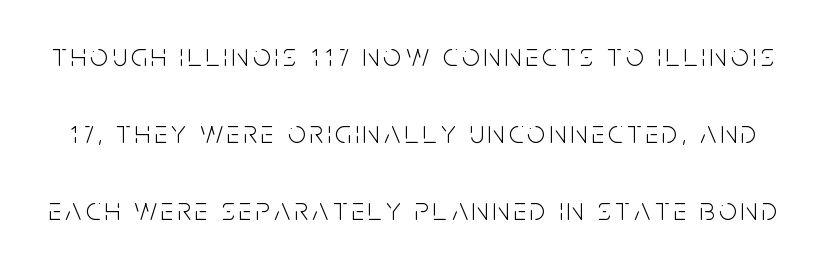
Looks like regular typesetting: each glyph gets only the width it needs. The vertical gap from one line to the next is large. These lines were composed using upright roman letters. Heft: none added — not bold.
